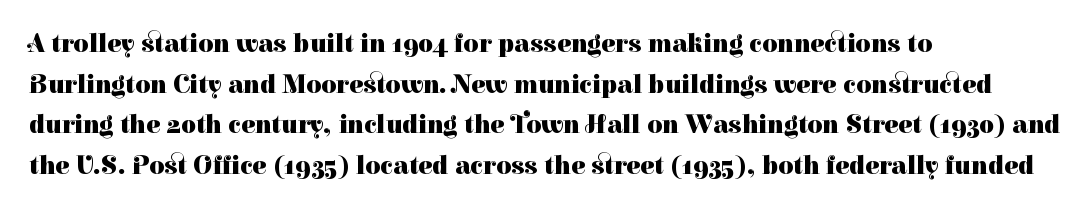
Students, note that the glyphs here touch the page at normal intervals. Lines of text with bare space underneath. Short and long lines alike share a common starting point at left. The font's upright variant was chosen for this text.
